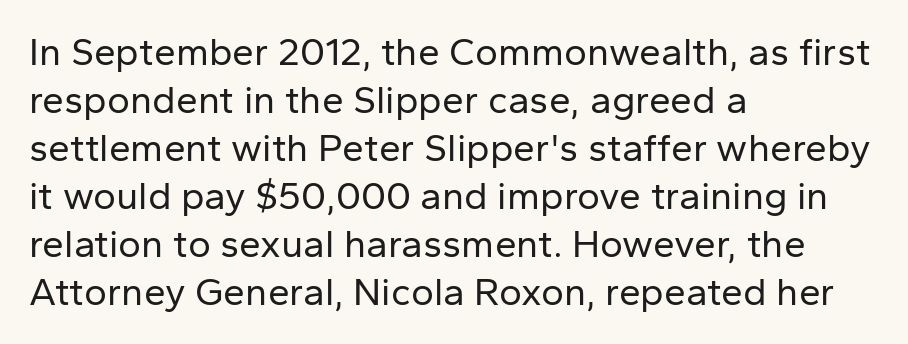
Q: Is the text bold? A: No.
Q: Is the text italic (slanted)? A: No, it is upright.
Q: Is the typeface a serif or a sans-serif typeface? A: Sans-serif.
Q: Is the text underlined? A: No.
Q: How is the paragraph aligned? A: Left-aligned.
Q: Is the spacing between letters normal or unusually wide? A: Normal.
Q: Width (condensed, normal, or wide)? A: Normal.
Q: Stroke contrast? A: Low.
Q: x-height? A: Medium.
Q: Monospaced? A: No.
